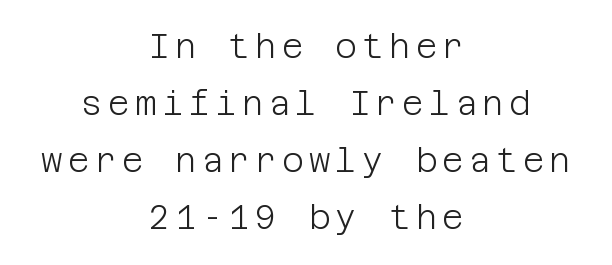
{"serif": "no", "italic": "no", "bold": "no", "weight": "light", "width": "normal", "stroke_contrast": "low", "x_height": "large", "underline": "no", "align": "center", "line_spacing_ratio": 1.73, "glyph_px": 33}
